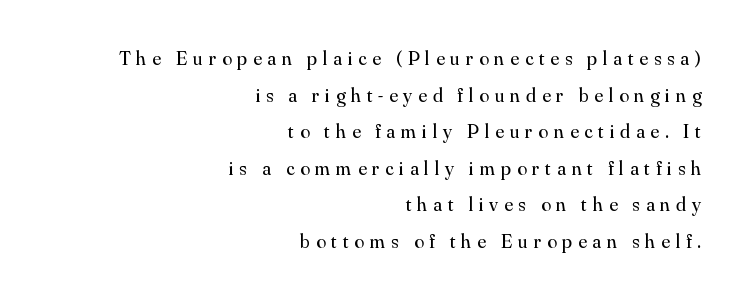
{"italic": "no", "bold": "no", "underline": "no", "align": "right", "line_spacing_ratio": 1.83, "letter_spacing": "wide", "letter_spacing_em": 0.29, "glyph_px": 20}
